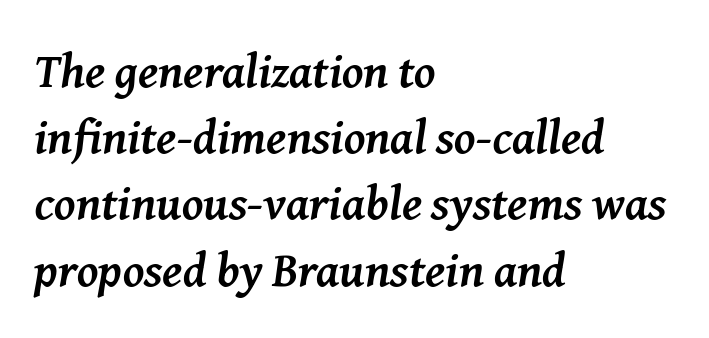
Q: Is the text bold? A: Yes.
Q: Is the text italic (slanted)? A: Yes, it leans right by about 8 degrees.
Q: Is the typeface a serif or a sans-serif typeface? A: Serif.
Q: Is the text underlined? A: No.
Q: How is the paragraph aligned? A: Left-aligned.
Q: Is the spacing between letters normal or unusually wide? A: Normal.
Q: Is the spacing between lines tight, normal or loose? A: Normal.
Q: Width (condensed, normal, or wide)? A: Normal.
Q: Stroke contrast? A: Medium.
Q: x-height? A: Medium.
Q: Monospaced? A: No.
